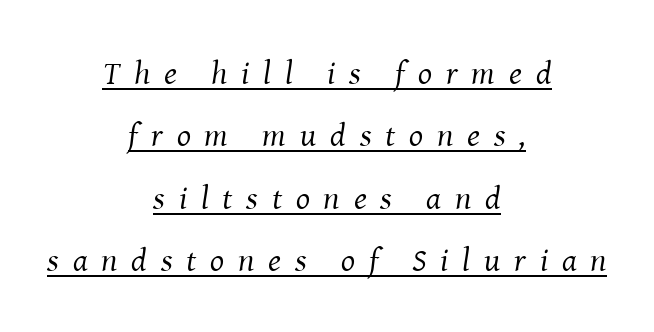
The image shows 33 px regular-weight serif type, italic (leaning right); set centered, line spacing 1.89x, unusually wide letter spacing (+0.42 em), underlined; medium stroke contrast and a medium x-height.
